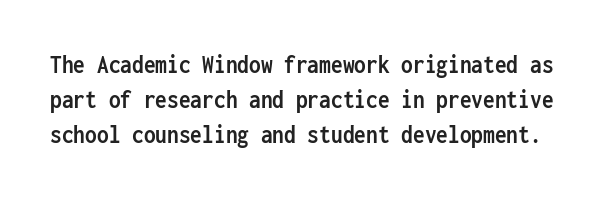
Q: Is the text bold? A: Yes.
Q: Is the text italic (slanted)? A: No, it is upright.
Q: Is the text underlined? A: No.
Q: Is the spacing between letters normal or unusually wide? A: Normal.
Q: Is the spacing between lines tight, normal or loose? A: Normal.
